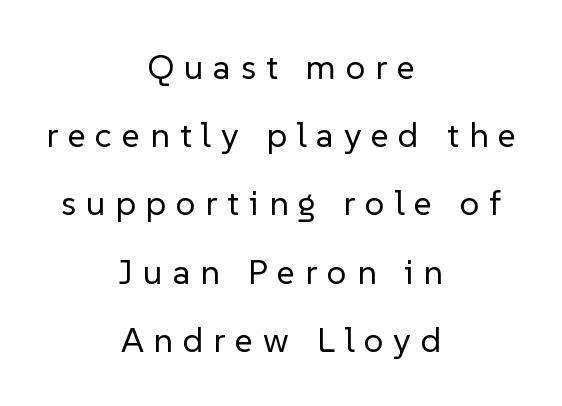
{"serif": "no", "italic": "no", "bold": "no", "weight": "regular", "width": "normal", "stroke_contrast": "low", "x_height": "medium", "monospaced": "no", "underline": "no", "align": "center", "line_spacing": "loose", "line_spacing_ratio": 1.95, "letter_spacing": "wide", "letter_spacing_em": 0.28, "glyph_px": 35}
